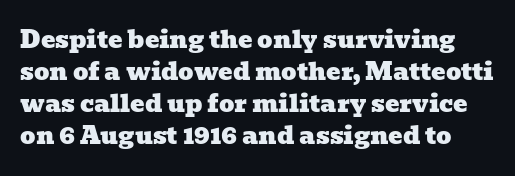
{"underline": "no", "line_spacing": "normal", "line_spacing_ratio": 1.34, "letter_spacing": "normal", "letter_spacing_em": 0.0, "glyph_px": 24}
